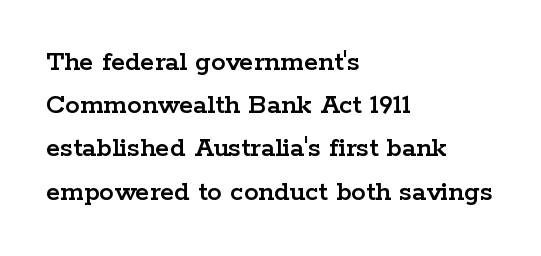
Q: Is the text italic (slanted)? A: No, it is upright.
Q: Is the typeface a serif or a sans-serif typeface? A: Serif.
Q: Is the text underlined? A: No.
Q: How is the paragraph aligned? A: Left-aligned.
Q: Is the spacing between letters normal or unusually wide? A: Normal.
Q: Is the spacing between lines tight, normal or loose? A: Normal.
Q: Width (condensed, normal, or wide)? A: Wide.
Q: Stroke contrast? A: Low.
Q: x-height? A: Medium.
Q: Monospaced? A: No.
